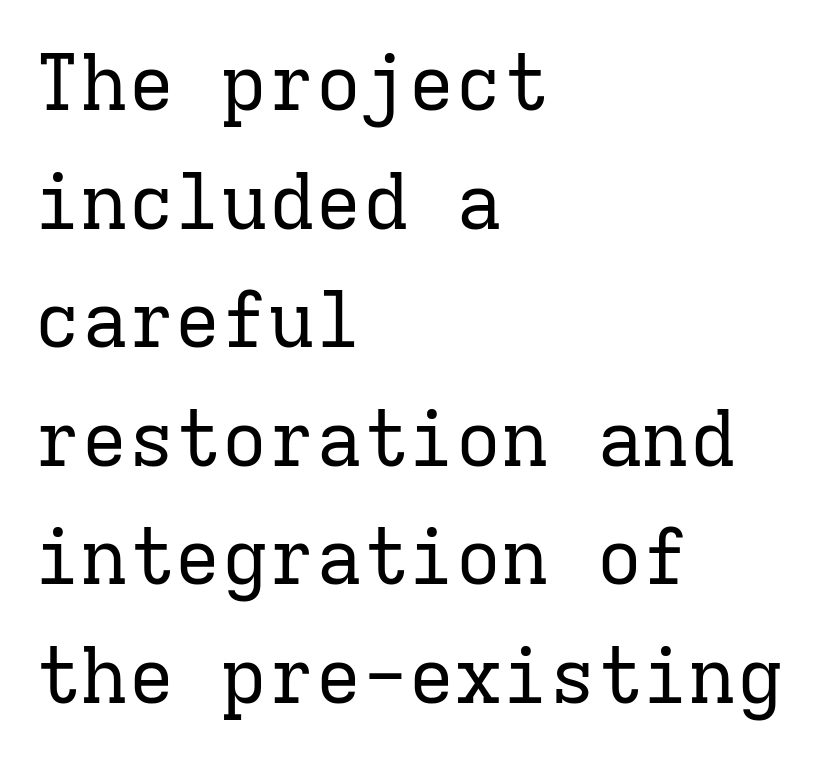
{"serif": "yes", "italic": "no", "bold": "no", "weight": "regular", "width": "normal", "stroke_contrast": "low", "x_height": "medium", "monospaced": "yes", "underline": "no", "align": "left", "line_spacing": "normal", "line_spacing_ratio": 1.52, "letter_spacing": "normal", "letter_spacing_em": 0.0, "glyph_px": 78}
